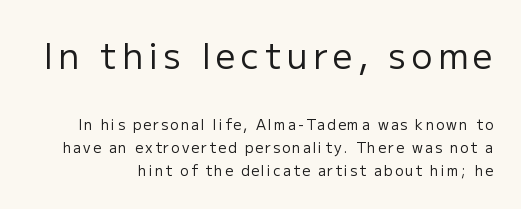
{"serif": "no", "italic": "no", "bold": "no", "weight": "regular", "width": "normal", "stroke_contrast": "low", "x_height": "medium", "monospaced": "no", "underline": "no", "line_spacing": "normal", "line_spacing_ratio": 1.63, "larger_block": "first", "size_ratio": 2.5, "glyph_px": 35}
